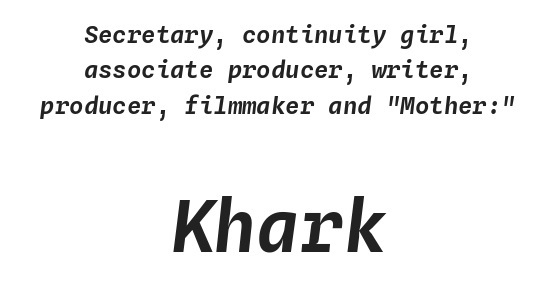
{"italic": "yes", "lean": "right", "slant_degrees": 4, "width": "normal", "stroke_contrast": "low", "x_height": "medium", "monospaced": "yes", "underline": "no", "align": "center", "line_spacing": "normal", "line_spacing_ratio": 1.47, "letter_spacing": "normal", "letter_spacing_em": 0.0, "larger_block": "second", "size_ratio": 3.0, "glyph_px": 72}
